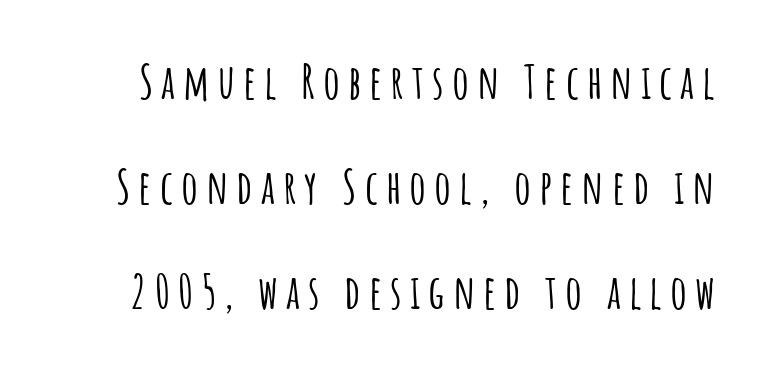
Q: Is the text italic (slanted)? A: No, it is upright.
Q: Is the typeface a serif or a sans-serif typeface? A: Sans-serif.
Q: Is the text underlined? A: No.
Q: Is the spacing between lines tight, normal or loose? A: Loose.
Q: Width (condensed, normal, or wide)? A: Condensed.
Q: Stroke contrast? A: Low.
Q: x-height? A: Large.
Q: Monospaced? A: No.
